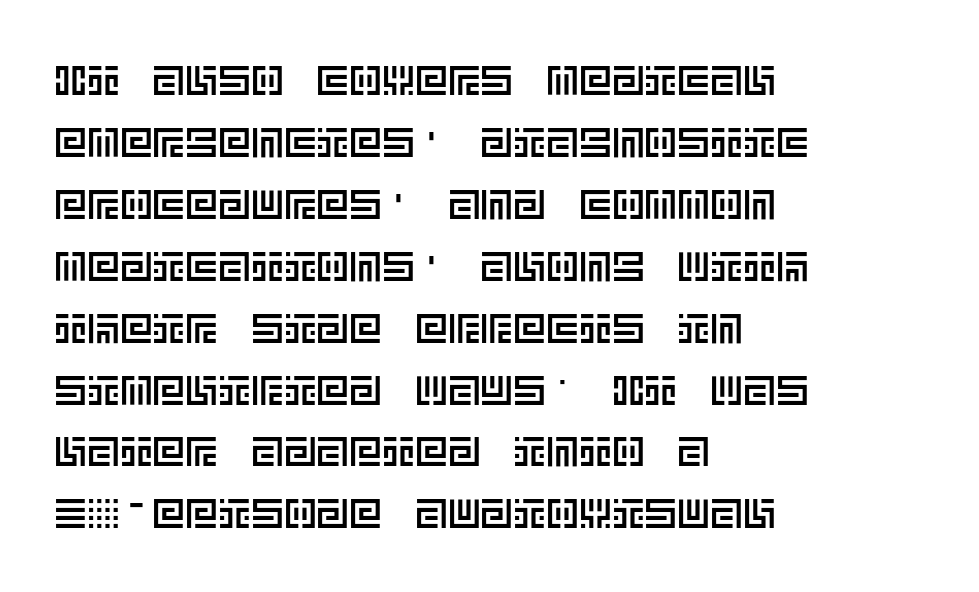
The image shows 41 px text type, upright; set left-aligned, normal line spacing (1.51x), normal letter spacing, not underlined; a large x-height.
